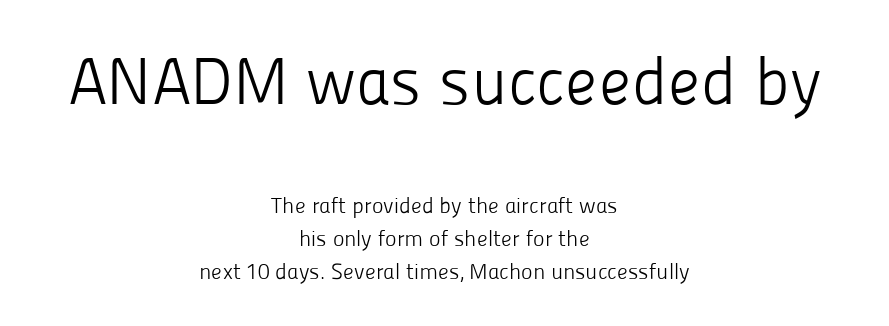
The image shows 66 px light sans-serif type, upright; set centered, normal line spacing (1.49x), normal letter spacing, not underlined; the first (top) block is 3.0x larger; low stroke contrast and a medium x-height.
